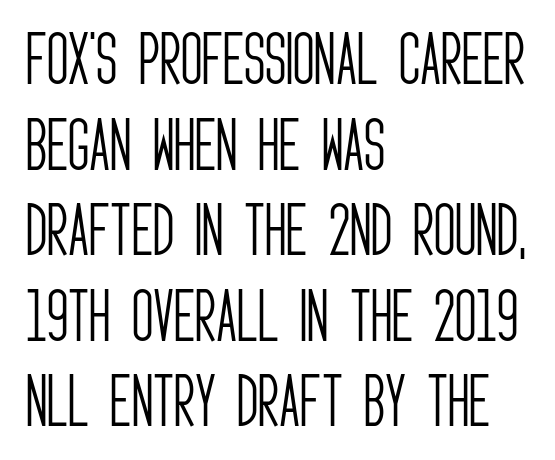
{"serif": "no", "italic": "no", "bold": "no", "weight": "light", "width": "condensed", "stroke_contrast": "low", "x_height": "large", "monospaced": "no", "underline": "no", "align": "left", "line_spacing": "normal", "line_spacing_ratio": 1.45, "letter_spacing": "normal", "letter_spacing_em": 0.0, "glyph_px": 59}
